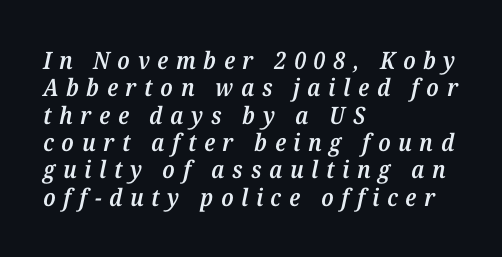
Q: Is the text bold? A: Semi-bold.
Q: Is the text italic (slanted)? A: Yes, it leans right by about 12 degrees.
Q: Is the text underlined? A: No.
Q: How is the paragraph aligned? A: Left-aligned.
Q: Is the spacing between letters normal or unusually wide? A: Unusually wide.
Q: Is the spacing between lines tight, normal or loose? A: Tight.
